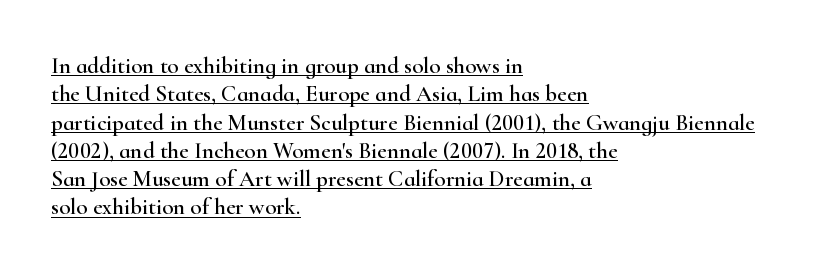
{"italic": "no", "underline": "yes", "align": "left", "line_spacing_ratio": 1.23, "letter_spacing": "normal", "letter_spacing_em": 0.0, "glyph_px": 23}
